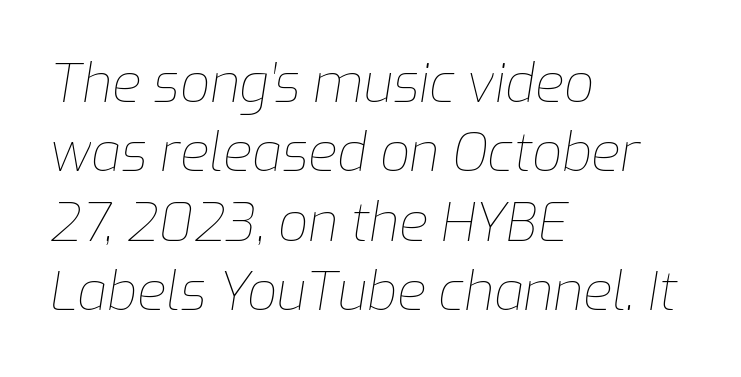
Think of a printed novel: that variable character pitch is what you see here. Honestly, there is no underline to notice here at all. Characters are canted at an angle relative to the baseline's perpendicular. Regarding leading, the lines here are spaced in the standard way. The lines in this sample share a left origin and differ only in where they stop.
